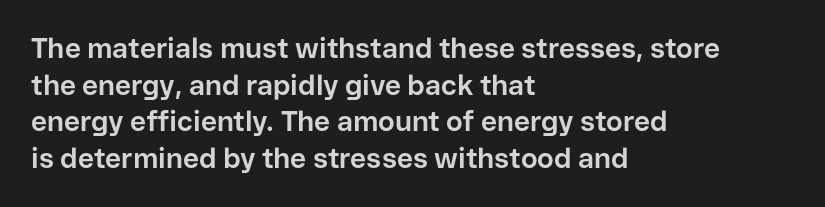
Compared with typical paragraphs, the rows here are spaced about the same. Is this a fixed-width face? No — the glyphs have proportional, varying widths. The line texture is even and compact thanks to regular tracking. Each glyph is drawn with heavy, bold strokes.
